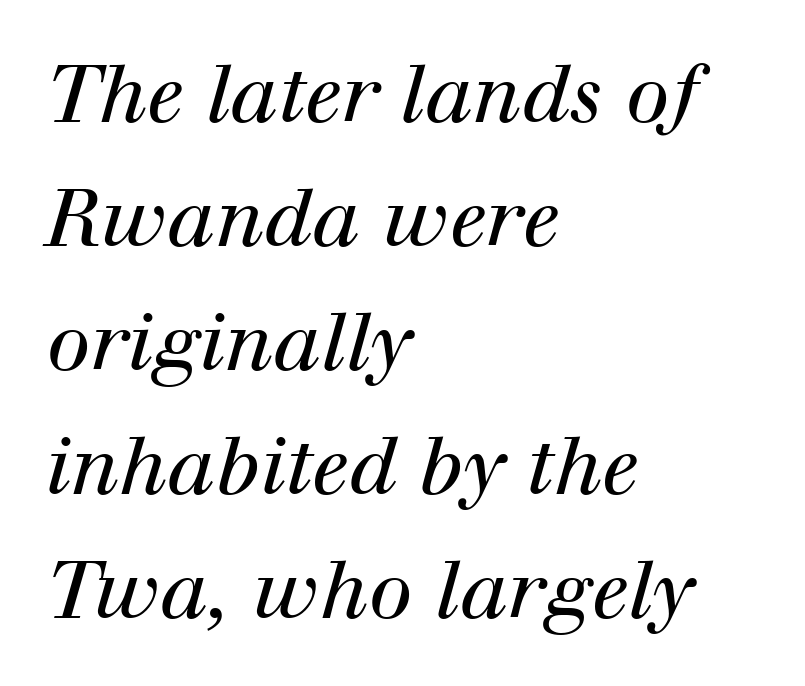
{"serif": "yes", "italic": "yes", "lean": "right", "slant_degrees": 12, "bold": "no", "weight": "regular", "width": "normal", "stroke_contrast": "high", "x_height": "medium", "monospaced": "no", "underline": "no", "align": "left", "line_spacing": "normal", "line_spacing_ratio": 1.57, "letter_spacing": "normal", "letter_spacing_em": 0.0, "glyph_px": 79}
